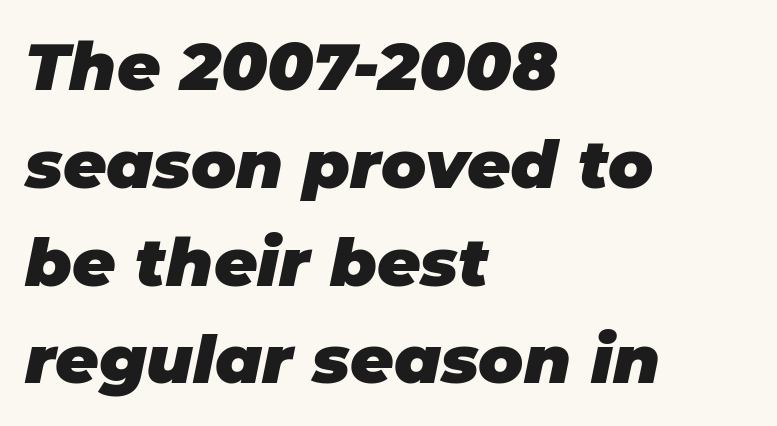
Q: Is the text bold? A: Yes.
Q: Is the text italic (slanted)? A: Yes, it leans right by about 11 degrees.
Q: Is the text underlined? A: No.
Q: How is the paragraph aligned? A: Left-aligned.
Q: Is the spacing between letters normal or unusually wide? A: Normal.
Q: Is the spacing between lines tight, normal or loose? A: Normal.
Q: Width (condensed, normal, or wide)? A: Normal.
Q: Stroke contrast? A: Low.
Q: x-height? A: Large.
Q: Monospaced? A: No.
